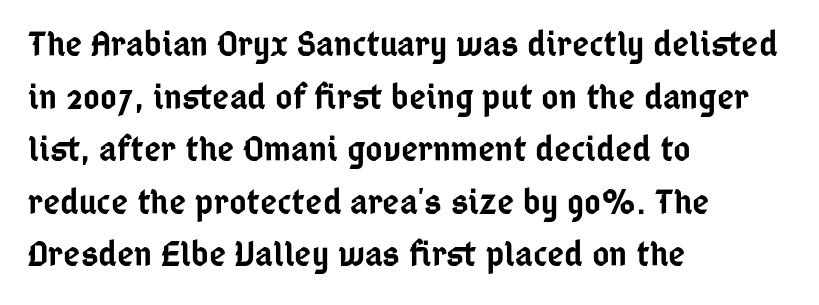
{"serif": "no", "italic": "no", "bold": "semi", "weight": "semibold", "width": "condensed", "stroke_contrast": "low", "x_height": "medium", "monospaced": "no", "underline": "no", "align": "left", "line_spacing": "normal", "line_spacing_ratio": 1.42, "letter_spacing": "normal", "letter_spacing_em": 0.0, "glyph_px": 37}
